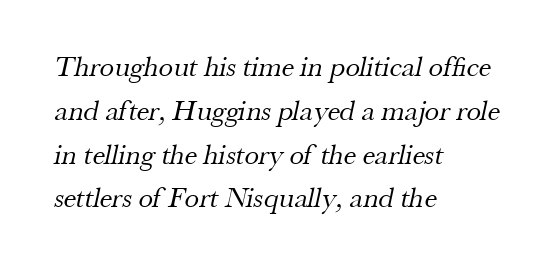
This rendering leaves character spacing at its baseline value. The passage shown is typed in a proportional face where columns would drift. I'd call this a serif setting — the letters wear small feet. Underline: absent. Every row of glyphs begins at an identical x-position on the left. Think standard paragraph weight, or any step lighter than that.
